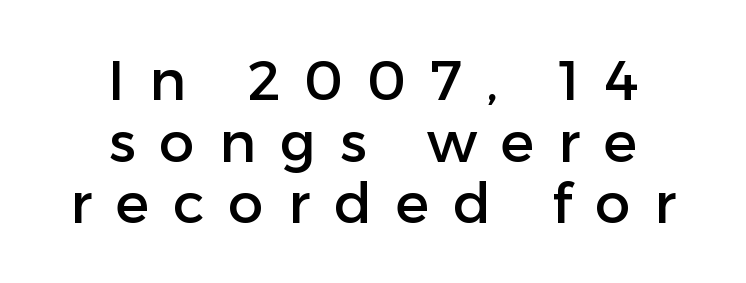
{"serif": "no", "italic": "no", "width": "normal", "stroke_contrast": "low", "x_height": "medium", "monospaced": "no", "underline": "no", "align": "center", "line_spacing": "tight", "line_spacing_ratio": 1.1, "letter_spacing": "wide", "letter_spacing_em": 0.43, "glyph_px": 56}
